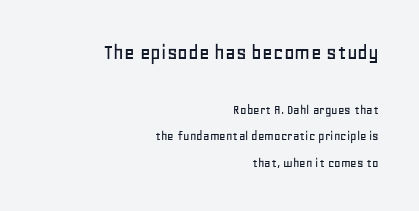
The image shows 23 px text type, upright; set right-aligned, line spacing 1.89x, normal letter spacing, not underlined; the first (top) block is 1.64x larger.
